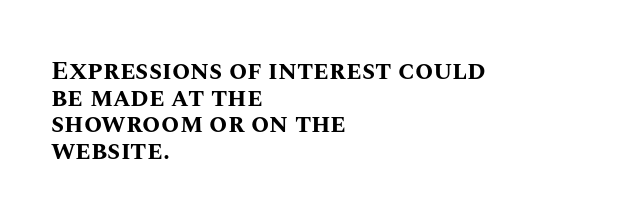
Characters remain perfectly vertical along every line. Unmarked baselines from the first word to the last. Whoever set this chose condensed vertical rhythm over breathing room. The passage shown is emphatically bold. Horizontally, the lines are justified to the leading edge only.
